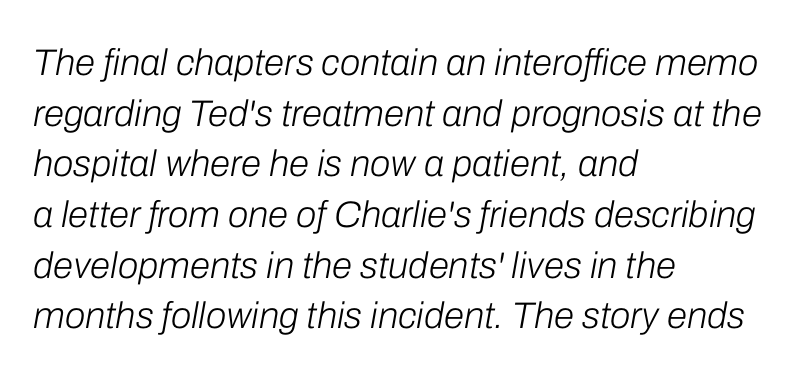
The image shows 37 px light type, italic (leaning right); set left-aligned, normal line spacing (1.37x), normal letter spacing, not underlined; low stroke contrast and a medium x-height.
